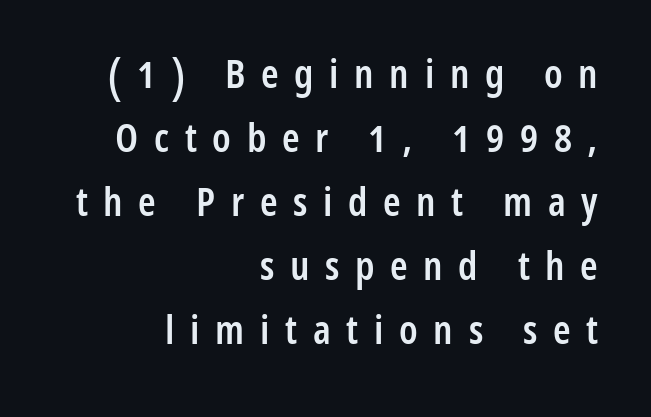
{"serif": "no", "italic": "no", "bold": "semi", "weight": "semibold", "width": "condensed", "stroke_contrast": "low", "x_height": "medium", "monospaced": "no", "underline": "no", "align": "right", "line_spacing": "normal", "line_spacing_ratio": 1.6, "letter_spacing": "wide", "letter_spacing_em": 0.39, "glyph_px": 40}
